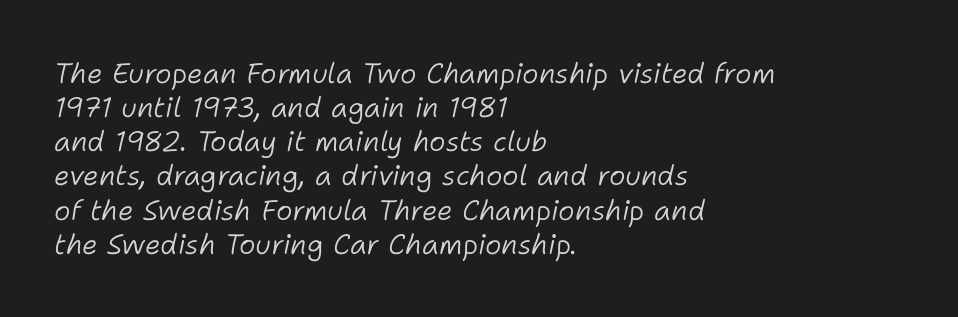
Q: Is the text bold? A: No.
Q: Is the text italic (slanted)? A: Yes, it leans right by about 11 degrees.
Q: Is the text underlined? A: No.
Q: How is the paragraph aligned? A: Left-aligned.
Q: Is the spacing between letters normal or unusually wide? A: Normal.
Q: Width (condensed, normal, or wide)? A: Normal.
Q: Stroke contrast? A: Low.
Q: x-height? A: Medium.
Q: Monospaced? A: No.
